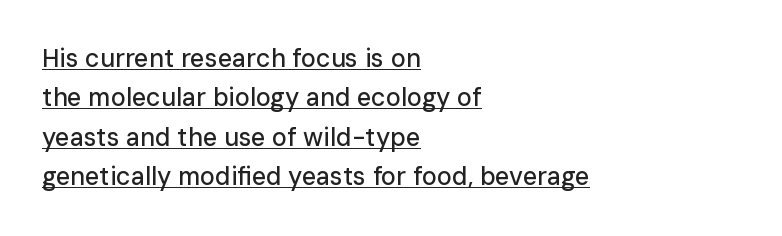
{"italic": "no", "underline": "yes", "align": "left", "line_spacing": "normal", "line_spacing_ratio": 1.58, "letter_spacing": "normal", "letter_spacing_em": 0.0, "glyph_px": 25}
